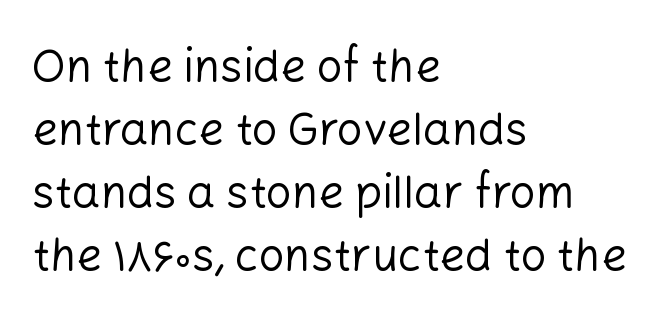
The image shows 45 px regular-weight sans-serif type, upright; set left-aligned, normal line spacing (1.4x), normal letter spacing, not underlined; low stroke contrast and a medium x-height.
